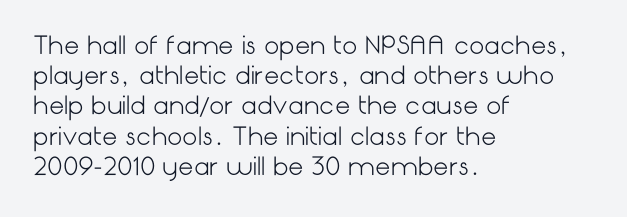
The image shows 24 px text type, upright; set left-aligned, normal line spacing (1.26x), normal letter spacing, not underlined.
